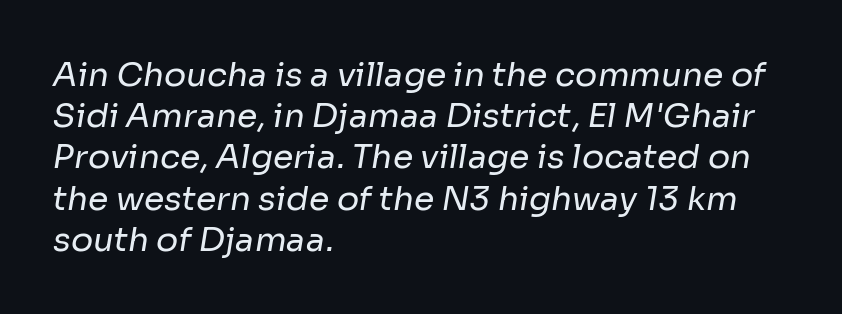
{"serif": "no", "bold": "no", "weight": "regular", "width": "normal", "stroke_contrast": "low", "x_height": "medium", "monospaced": "no", "underline": "no", "align": "left", "line_spacing": "normal", "line_spacing_ratio": 1.25, "letter_spacing": "normal", "letter_spacing_em": 0.0, "glyph_px": 33}
